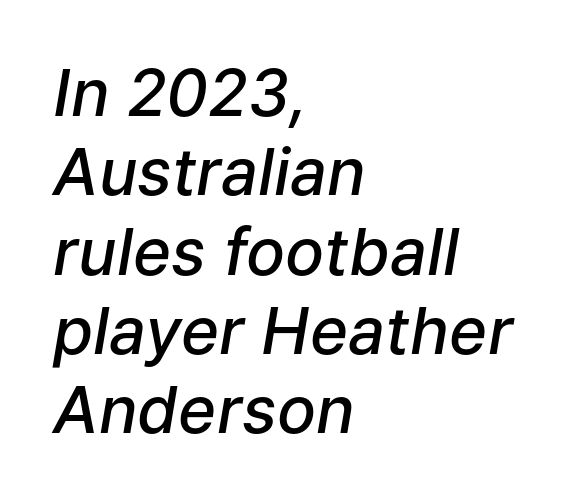
Q: Is the text bold? A: Semi-bold.
Q: Is the text italic (slanted)? A: Yes, it leans right by about 9 degrees.
Q: Is the text underlined? A: No.
Q: How is the paragraph aligned? A: Left-aligned.
Q: Is the spacing between letters normal or unusually wide? A: Normal.
Q: Width (condensed, normal, or wide)? A: Normal.
Q: Stroke contrast? A: Low.
Q: x-height? A: Medium.
Q: Monospaced? A: No.
